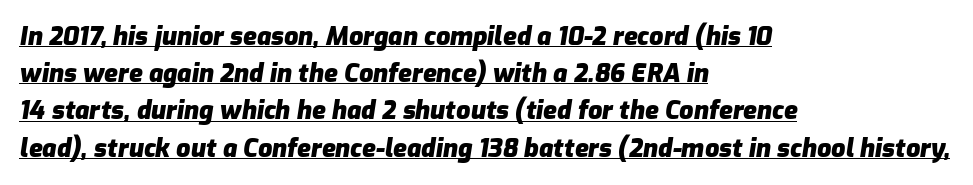
Q: Is the text bold? A: Yes.
Q: Is the text italic (slanted)? A: Yes, it leans right by about 9 degrees.
Q: Is the text underlined? A: Yes.
Q: How is the paragraph aligned? A: Left-aligned.
Q: Is the spacing between letters normal or unusually wide? A: Normal.
Q: Is the spacing between lines tight, normal or loose? A: Normal.
